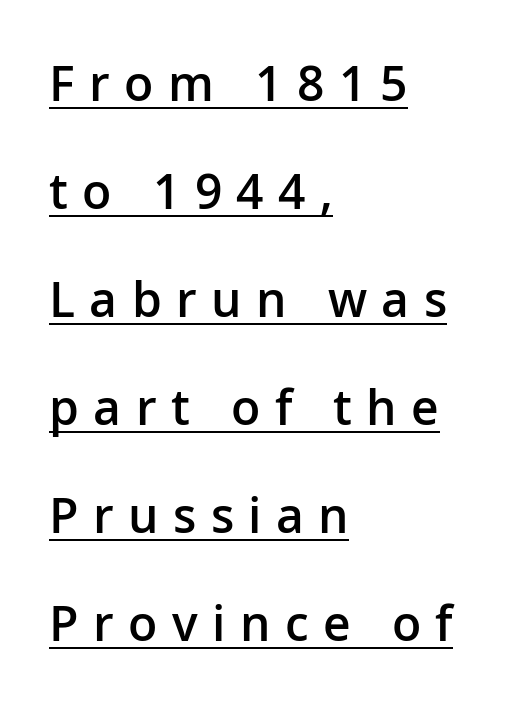
{"serif": "no", "italic": "no", "bold": "semi", "weight": "semibold", "width": "normal", "stroke_contrast": "low", "x_height": "medium", "monospaced": "no", "underline": "yes", "align": "left", "line_spacing": "loose", "line_spacing_ratio": 2.25, "letter_spacing": "wide", "letter_spacing_em": 0.3, "glyph_px": 48}
